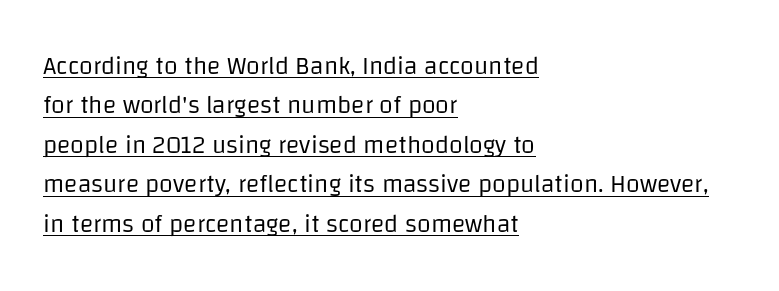
The image shows 25 px text type, upright; set left-aligned, normal line spacing (1.58x), normal letter spacing, underlined.
